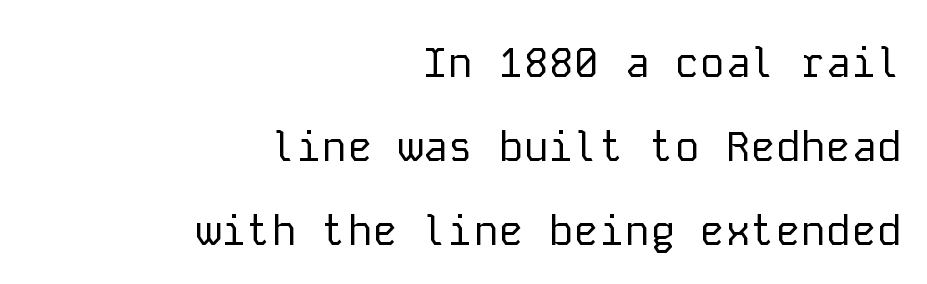
A typesetter would label this face a sans. A typesetter would mark this as roman, not italic. Words appear dense and cohesive because spacing is normal. Summary of weight: not heavy and not bold.
